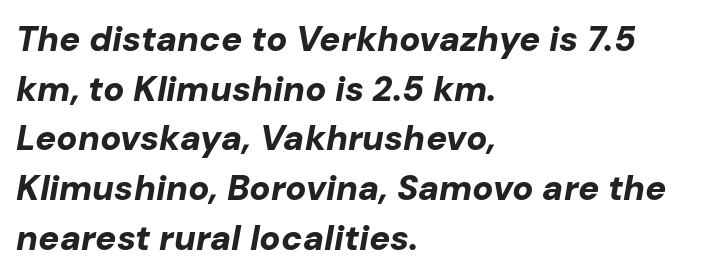
{"italic": "yes", "lean": "right", "slant_degrees": 10, "bold": "yes", "weight": "bold", "width": "normal", "stroke_contrast": "low", "x_height": "medium", "monospaced": "no", "underline": "no", "align": "left", "line_spacing": "normal", "line_spacing_ratio": 1.42, "letter_spacing": "normal", "letter_spacing_em": 0.0, "glyph_px": 35}
